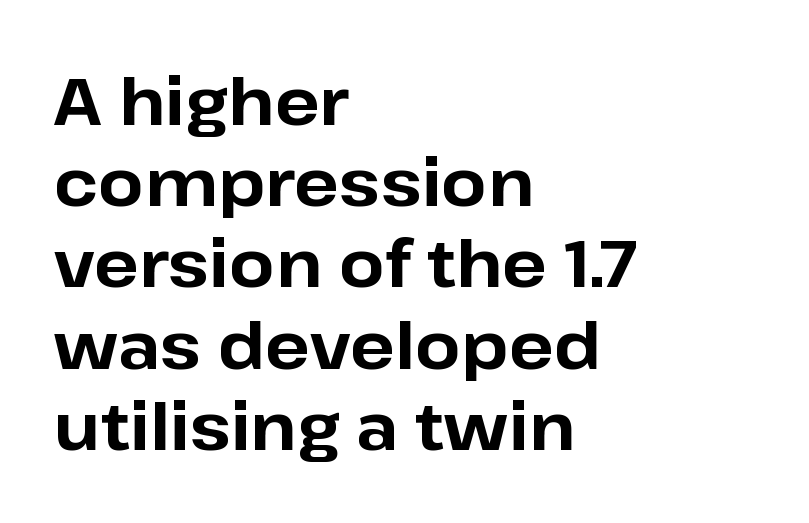
The image shows 66 px bold sans-serif type, upright; set left-aligned, line spacing 1.23x, normal letter spacing, not underlined; low stroke contrast and a medium x-height.
